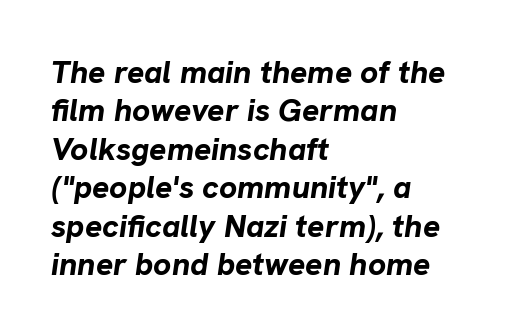
Observe the ordinary spacing: letters are neighbours, not strangers. The lines are quadded left. These words are printed bold, with thick strokes throughout. The typography opts for an oblique posture over an upright one.
